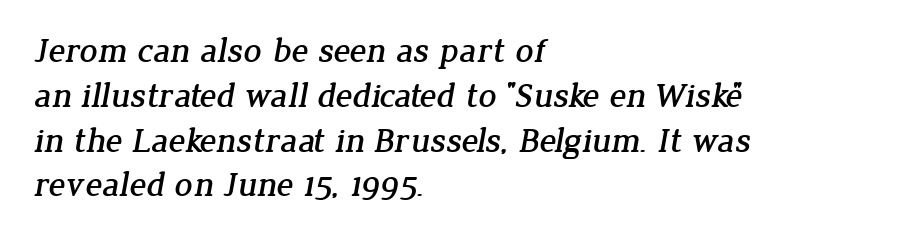
The rendering uses natural spacing where letterforms have individual widths. Between one letter and the next there's only the usual sliver of space. The lines in this sample share a left origin and differ only in where they stop. The typeface chosen for these lines features serifs. This rendering features lettering with no underline. Evenly set lines give the paragraph a standard silhouette.
